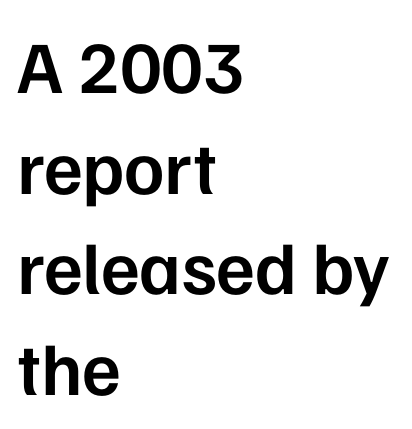
Q: Is the text bold? A: Semi-bold.
Q: Is the text italic (slanted)? A: No, it is upright.
Q: Is the typeface a serif or a sans-serif typeface? A: Sans-serif.
Q: Is the text underlined? A: No.
Q: How is the paragraph aligned? A: Left-aligned.
Q: Is the spacing between letters normal or unusually wide? A: Normal.
Q: Is the spacing between lines tight, normal or loose? A: Normal.
Q: Width (condensed, normal, or wide)? A: Normal.
Q: Stroke contrast? A: Low.
Q: x-height? A: Medium.
Q: Monospaced? A: No.
